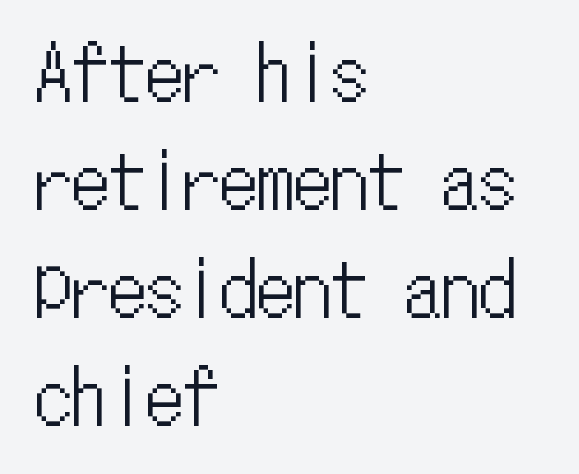
The image shows 74 px condensed type, upright, monospaced; set left-aligned, normal line spacing (1.46x), normal letter spacing, not underlined; low stroke contrast and a medium x-height.
